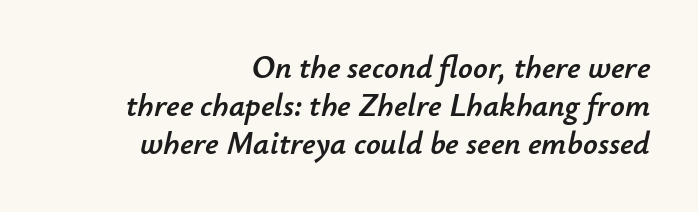
Q: Is the text italic (slanted)? A: Yes, it leans right by about 12 degrees.
Q: Is the text underlined? A: No.
Q: How is the paragraph aligned? A: Right-aligned.
Q: Is the spacing between letters normal or unusually wide? A: Normal.
Q: Width (condensed, normal, or wide)? A: Normal.
Q: Stroke contrast? A: Low.
Q: x-height? A: Small.
Q: Monospaced? A: No.
